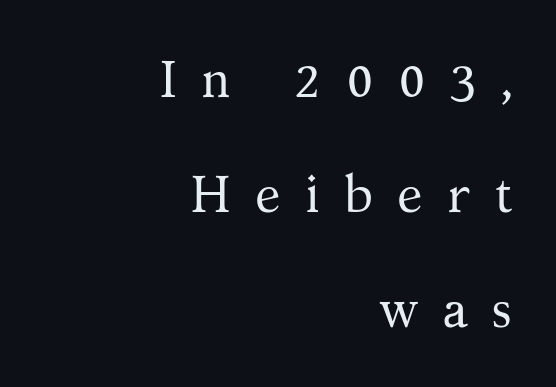
{"serif": "yes", "italic": "no", "bold": "no", "weight": "regular", "width": "normal", "stroke_contrast": "medium", "x_height": "medium", "monospaced": "no", "underline": "no", "align": "right", "line_spacing": "loose", "line_spacing_ratio": 2.21, "letter_spacing": "wide", "letter_spacing_em": 0.46, "glyph_px": 52}
